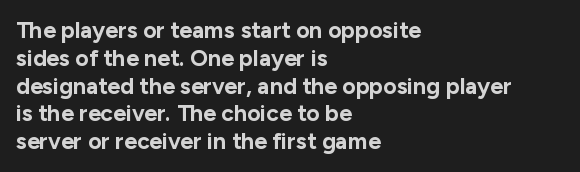
Q: Is the text bold? A: Yes.
Q: Is the text italic (slanted)? A: No, it is upright.
Q: Is the text underlined? A: No.
Q: How is the paragraph aligned? A: Left-aligned.
Q: Is the spacing between letters normal or unusually wide? A: Normal.
